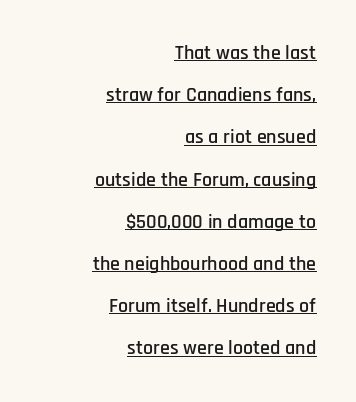
The rendering keeps characters at their native spacing. Quick note: underline on. Whoever set this chose breathing room over compactness in the vertical rhythm. The compositor pushed each line to the right boundary. Is there any slant? The stems are plumb.
